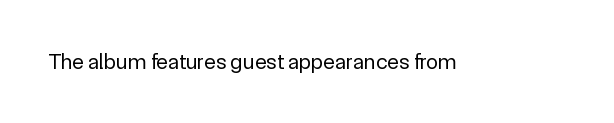
Q: Is the text bold? A: No.
Q: Is the text italic (slanted)? A: No, it is upright.
Q: Is the text underlined? A: No.
Q: Is the spacing between letters normal or unusually wide? A: Normal.
